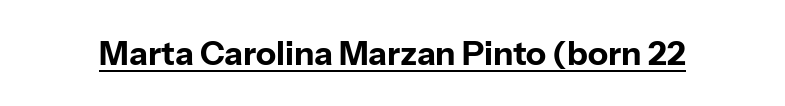
You can tell from the bare stems that sans-serif type was used. These lines carry a lot of weight — the face is fully bold. The letters sit at their default tracking, neither squeezed nor spread. Varying glyph widths throughout — classic text-font behaviour. Quick note: underline on.
